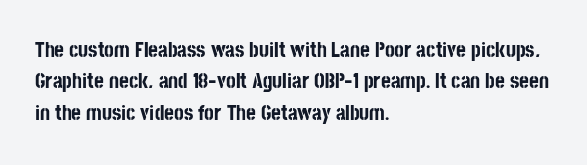
Q: Is the text bold? A: Yes.
Q: Is the text italic (slanted)? A: No, it is upright.
Q: Is the text underlined? A: No.
Q: How is the paragraph aligned? A: Left-aligned.
Q: Is the spacing between letters normal or unusually wide? A: Normal.
Q: Is the spacing between lines tight, normal or loose? A: Normal.
